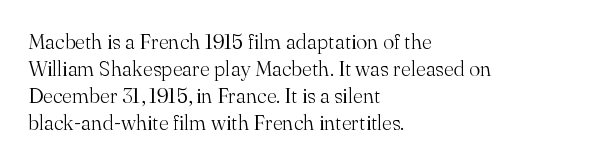
The image shows 21 px text type, upright; set left-aligned, normal line spacing (1.29x), normal letter spacing, not underlined.
